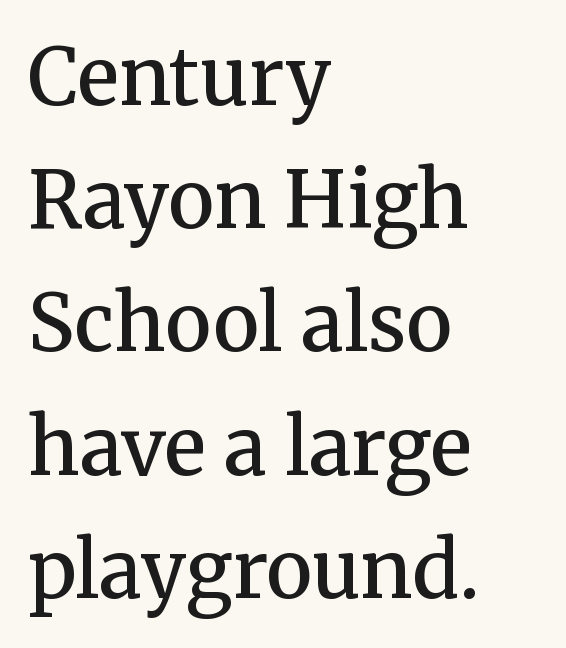
Q: Is the text bold? A: Semi-bold.
Q: Is the text italic (slanted)? A: No, it is upright.
Q: Is the typeface a serif or a sans-serif typeface? A: Serif.
Q: Is the text underlined? A: No.
Q: How is the paragraph aligned? A: Left-aligned.
Q: Is the spacing between letters normal or unusually wide? A: Normal.
Q: Is the spacing between lines tight, normal or loose? A: Normal.
Q: Width (condensed, normal, or wide)? A: Normal.
Q: Stroke contrast? A: Medium.
Q: x-height? A: Medium.
Q: Monospaced? A: No.
